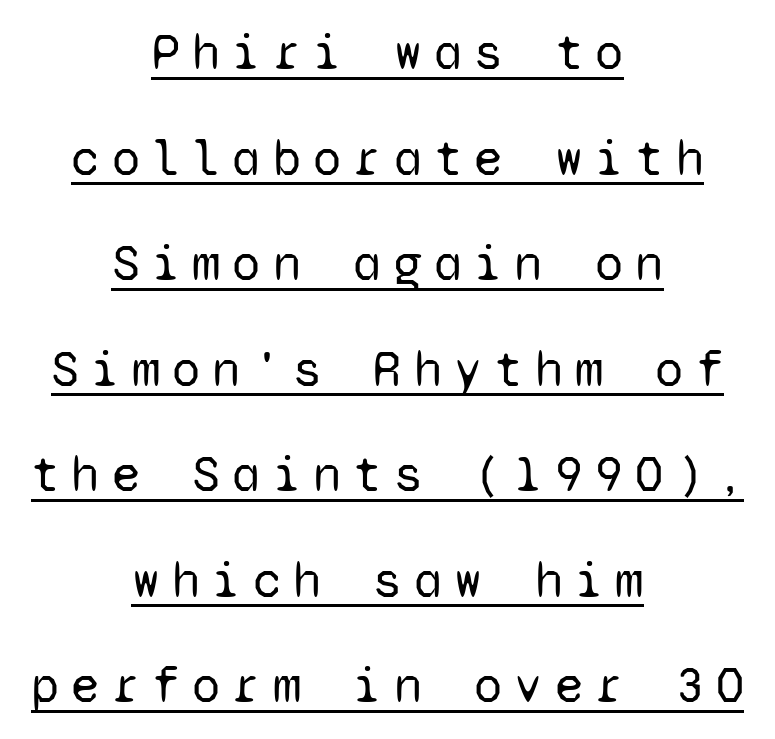
{"serif": "no", "italic": "no", "bold": "no", "weight": "regular", "width": "normal", "stroke_contrast": "low", "x_height": "medium", "monospaced": "yes", "underline": "yes", "align": "center", "line_spacing": "loose", "line_spacing_ratio": 2.07, "letter_spacing": "wide", "letter_spacing_em": 0.24, "glyph_px": 51}
